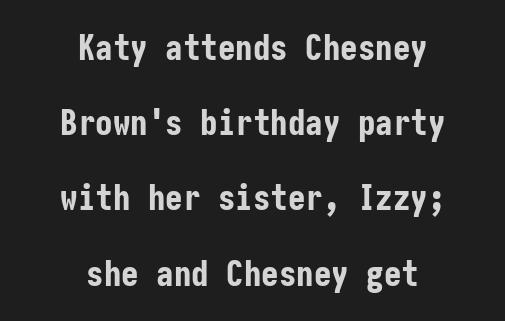
Q: Is the text bold? A: Yes.
Q: Is the text italic (slanted)? A: No, it is upright.
Q: Is the typeface a serif or a sans-serif typeface? A: Sans-serif.
Q: Is the text underlined? A: No.
Q: How is the paragraph aligned? A: Centered.
Q: Is the spacing between letters normal or unusually wide? A: Normal.
Q: Is the spacing between lines tight, normal or loose? A: Loose.
Q: Width (condensed, normal, or wide)? A: Condensed.
Q: Stroke contrast? A: Low.
Q: x-height? A: Medium.
